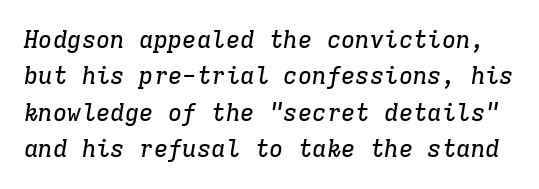
Q: Is the text italic (slanted)? A: Yes, it leans right by about 9 degrees.
Q: Is the text underlined? A: No.
Q: Is the spacing between letters normal or unusually wide? A: Normal.
Q: Is the spacing between lines tight, normal or loose? A: Normal.
